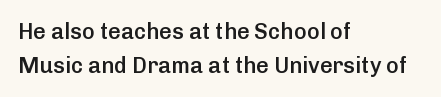
{"italic": "no", "bold": "semi", "underline": "no", "align": "left", "line_spacing": "normal", "line_spacing_ratio": 1.53, "letter_spacing": "normal", "letter_spacing_em": 0.0, "glyph_px": 22}
